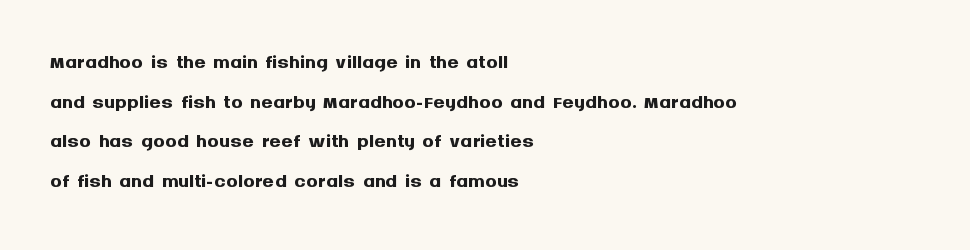
Q: Is the text bold? A: Yes.
Q: Is the text italic (slanted)? A: No, it is upright.
Q: Is the typeface a serif or a sans-serif typeface? A: Sans-serif.
Q: Is the text underlined? A: No.
Q: How is the paragraph aligned? A: Left-aligned.
Q: Is the spacing between letters normal or unusually wide? A: Normal.
Q: Is the spacing between lines tight, normal or loose? A: Normal.
Q: Width (condensed, normal, or wide)? A: Normal.
Q: Stroke contrast? A: Medium.
Q: x-height? A: Large.
Q: Monospaced? A: No.
